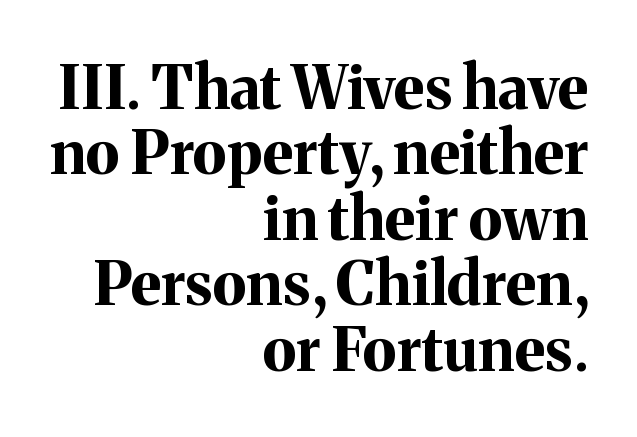
The image shows 60 px bold serif type, upright; set right-aligned, tight line spacing (1.09x), normal letter spacing, not underlined; medium stroke contrast and a medium x-height.
